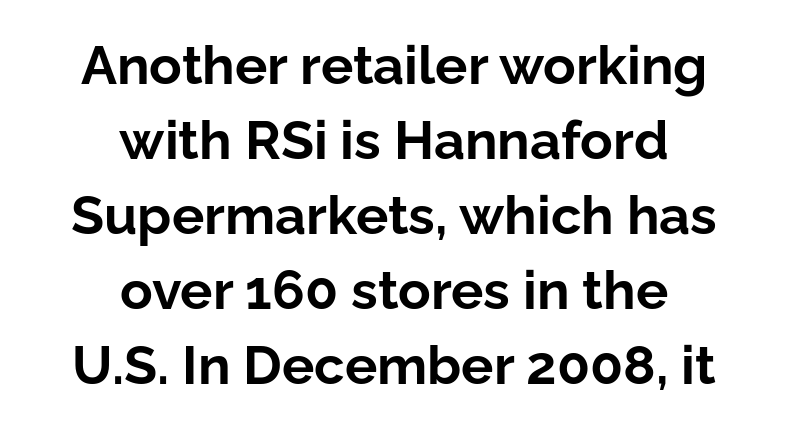
The image shows 54 px bold sans-serif type, upright; set centered, normal line spacing (1.39x), normal letter spacing, not underlined; low stroke contrast and a medium x-height.
